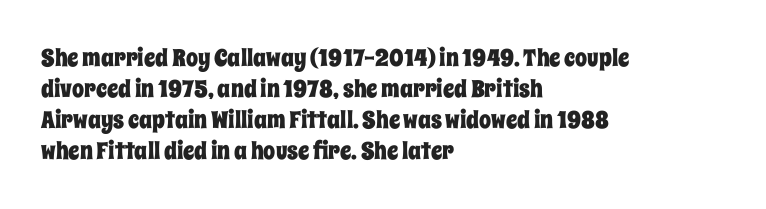
The image shows 24 px text type, upright; set left-aligned, normal line spacing (1.29x), normal letter spacing, not underlined.
